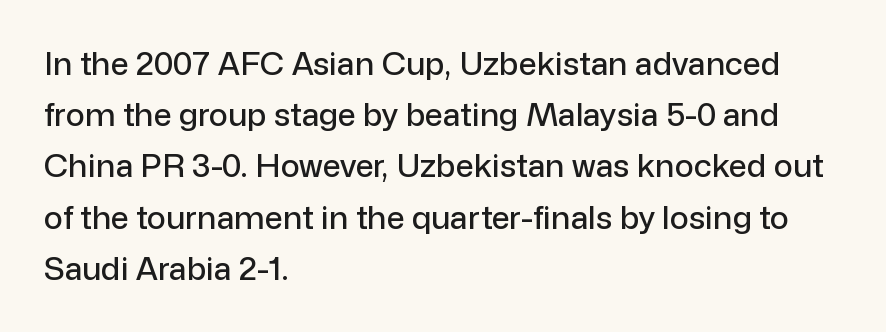
The image shows 32 px sans-serif type, upright; set left-aligned, normal line spacing (1.6x), normal letter spacing, not underlined; low stroke contrast and a medium x-height.
